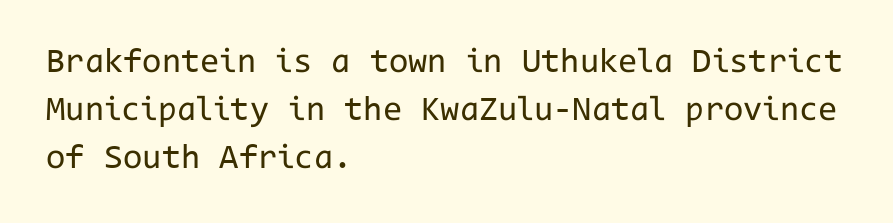
The image shows 35 px regular-weight sans-serif type, upright, monospaced; set left-aligned, normal line spacing (1.37x), normal letter spacing, not underlined; low stroke contrast and a medium x-height.
